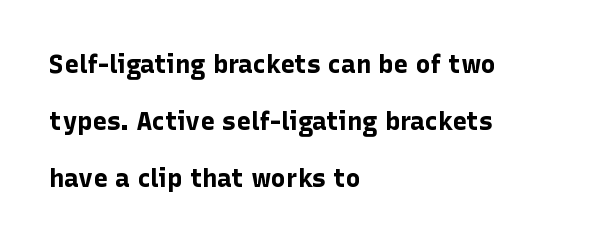
Q: Is the text bold? A: Yes.
Q: Is the text italic (slanted)? A: No, it is upright.
Q: Is the text underlined? A: No.
Q: How is the paragraph aligned? A: Left-aligned.
Q: Is the spacing between letters normal or unusually wide? A: Normal.
Q: Is the spacing between lines tight, normal or loose? A: Loose.
